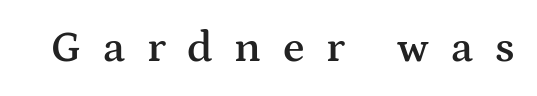
Typographically, this falls in the serif category. The letters stand straight up with perfectly vertical stems. Spacing between characters has been opened up far beyond the box default. A fair bit of extra ink — the face is semibold, not bold. Honestly, there is no underline to notice here at all. A typesetter would call this proportional, since set widths differ per character.
